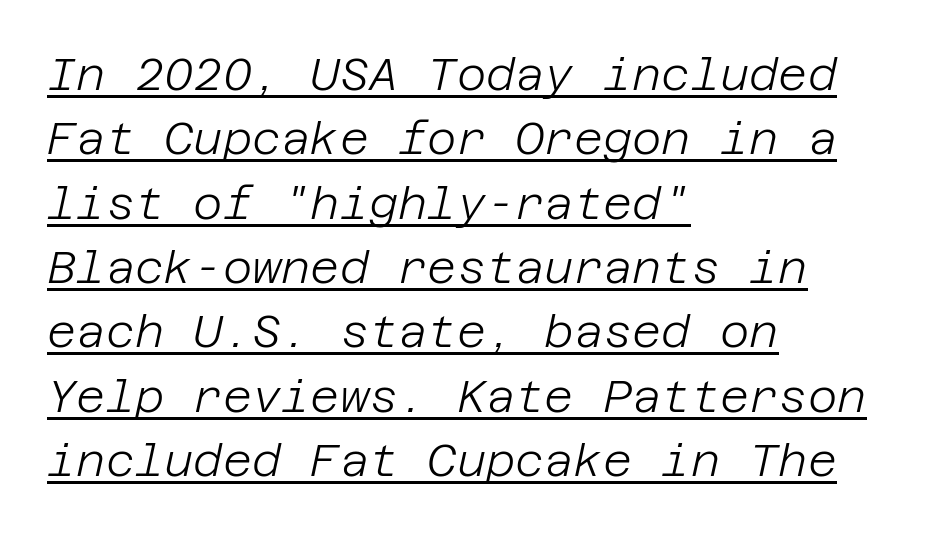
Q: Is the text bold? A: No.
Q: Is the text italic (slanted)? A: Yes, it leans right by about 12 degrees.
Q: Is the text underlined? A: Yes.
Q: How is the paragraph aligned? A: Left-aligned.
Q: Is the spacing between letters normal or unusually wide? A: Normal.
Q: Is the spacing between lines tight, normal or loose? A: Normal.
Q: Width (condensed, normal, or wide)? A: Normal.
Q: Stroke contrast? A: Low.
Q: x-height? A: Large.
